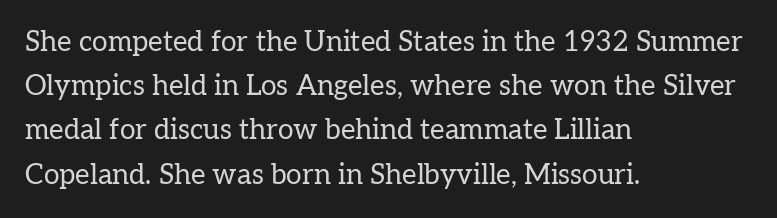
The image shows 28 px regular-weight serif type, upright; set left-aligned, normal line spacing (1.58x), normal letter spacing, not underlined; low stroke contrast and a medium x-height.
